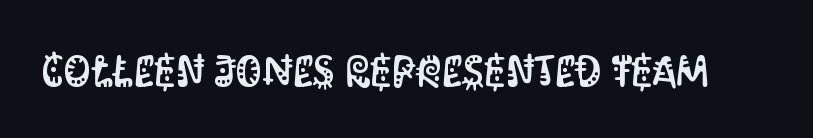
The image shows 43 px condensed sans-serif type, upright; set normal letter spacing, not underlined; medium stroke contrast and a large x-height.
